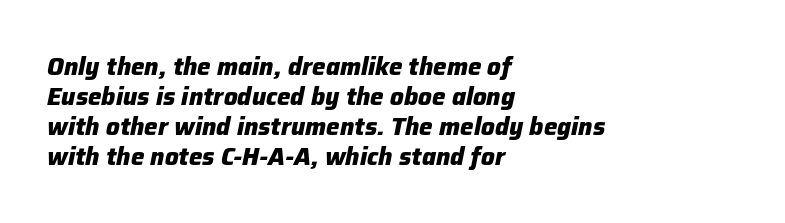
The image shows 24 px bold type, italic (leaning right); set left-aligned, normal line spacing (1.25x), normal letter spacing, not underlined.
